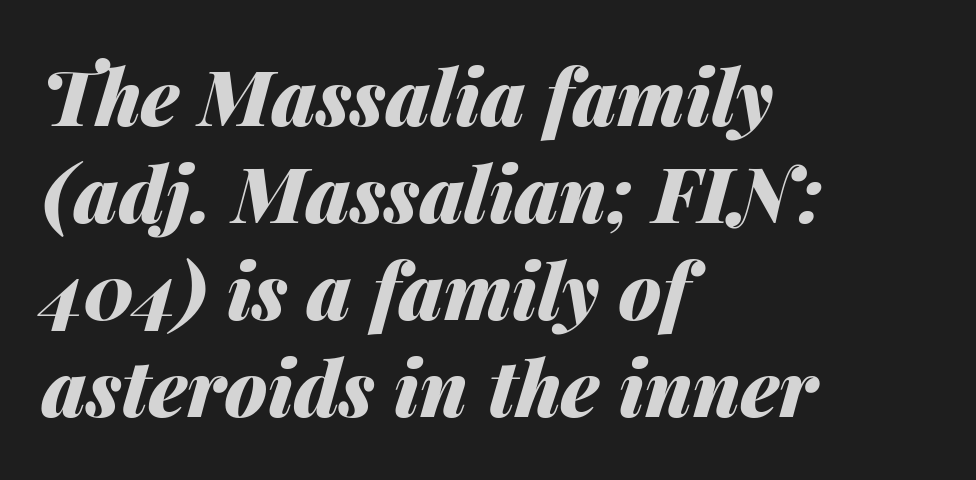
Reading down the column, the eye jumps a familiar distance to each next line. The face used here is proportionally spaced, like ordinary book or web type. In terms of posture, this sample is oblique. The paragraph shown leans on its left margin. Observe the ordinary spacing: letters are neighbours, not strangers.
